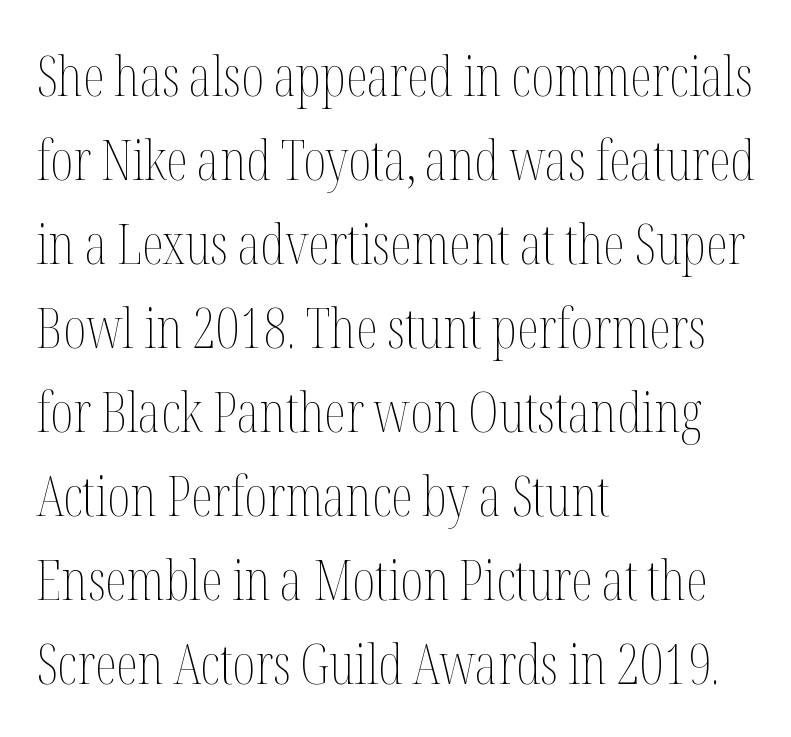
The image shows 56 px thin, condensed type, upright; set left-aligned, normal line spacing (1.5x), normal letter spacing, not underlined; medium stroke contrast and a medium x-height.
